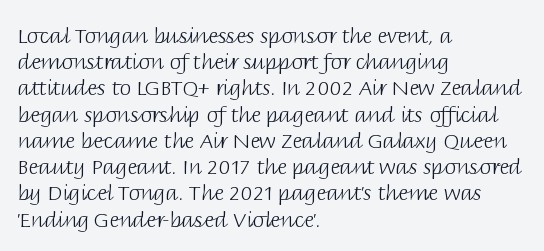
The image shows 21 px text type, upright; set left-aligned, normal line spacing (1.25x), normal letter spacing, not underlined.
